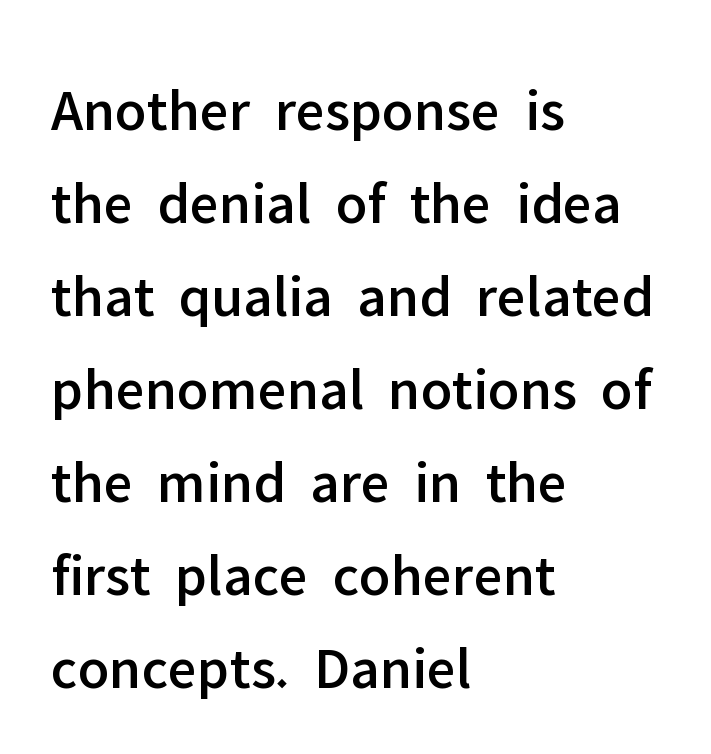
{"serif": "no", "italic": "no", "width": "normal", "stroke_contrast": "low", "x_height": "medium", "monospaced": "no", "underline": "no", "align": "left", "line_spacing": "normal", "line_spacing_ratio": 1.55, "letter_spacing": "normal", "letter_spacing_em": 0.0, "glyph_px": 60}
